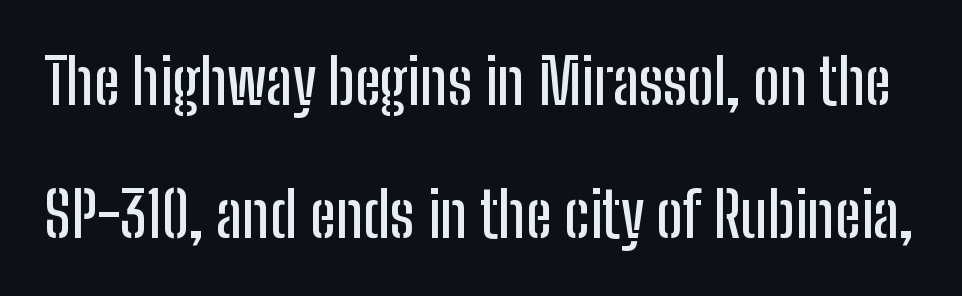
{"serif": "no", "italic": "no", "width": "condensed", "stroke_contrast": "low", "x_height": "medium", "monospaced": "no", "underline": "no", "line_spacing": "loose", "line_spacing_ratio": 2.14, "letter_spacing": "normal", "letter_spacing_em": 0.0, "glyph_px": 62}
